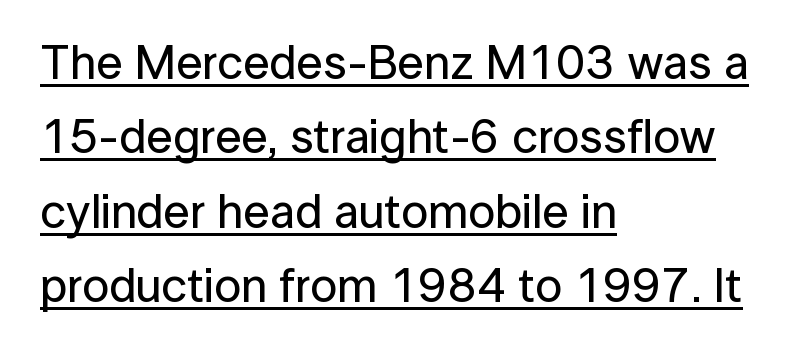
{"serif": "no", "italic": "no", "width": "normal", "stroke_contrast": "low", "x_height": "medium", "monospaced": "no", "underline": "yes", "align": "left", "line_spacing": "normal", "line_spacing_ratio": 1.55, "letter_spacing": "normal", "letter_spacing_em": 0.0, "glyph_px": 48}
